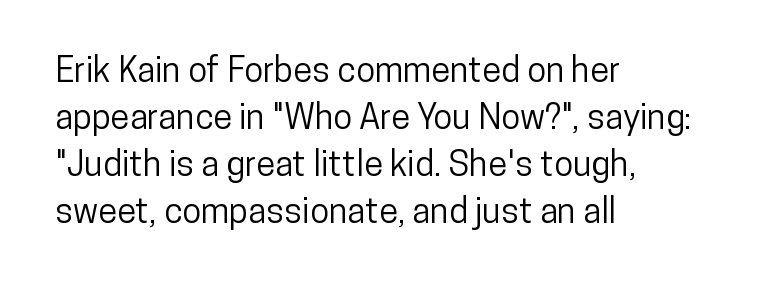
The image shows 35 px condensed sans-serif type, upright; set left-aligned, normal line spacing (1.34x), normal letter spacing, not underlined; low stroke contrast and a medium x-height.
